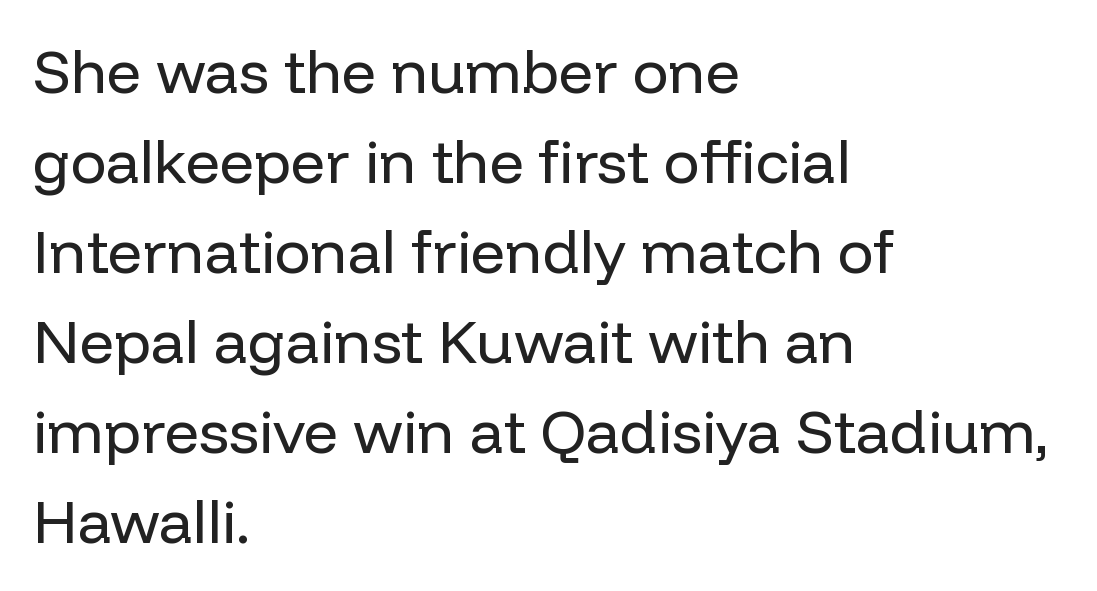
Q: Is the text bold? A: No.
Q: Is the text italic (slanted)? A: No, it is upright.
Q: Is the typeface a serif or a sans-serif typeface? A: Sans-serif.
Q: Is the text underlined? A: No.
Q: How is the paragraph aligned? A: Left-aligned.
Q: Is the spacing between letters normal or unusually wide? A: Normal.
Q: Is the spacing between lines tight, normal or loose? A: Normal.
Q: Width (condensed, normal, or wide)? A: Normal.
Q: Stroke contrast? A: Low.
Q: x-height? A: Medium.
Q: Monospaced? A: No.
